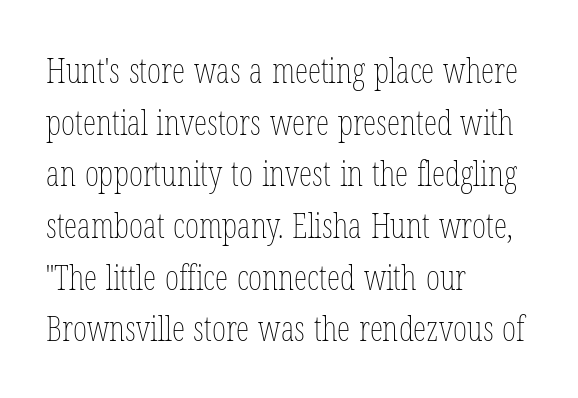
The image shows 34 px thin, condensed type, upright; set left-aligned, normal line spacing (1.52x), normal letter spacing, not underlined; low stroke contrast and a medium x-height.
